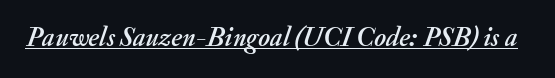
The type is set solid horizontally, with unmodified tracking. Quick note: italic. This rendering features underlined lettering.
